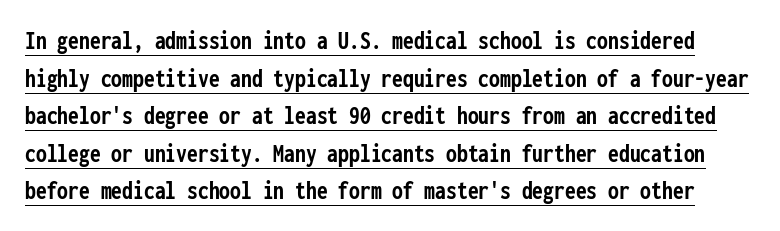
{"italic": "no", "bold": "yes", "underline": "yes", "line_spacing": "normal", "line_spacing_ratio": 1.39, "letter_spacing": "normal", "letter_spacing_em": 0.0, "glyph_px": 27}
